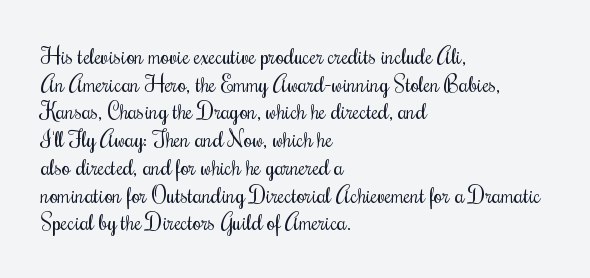
{"bold": "no", "underline": "no", "align": "left", "line_spacing": "normal", "line_spacing_ratio": 1.26, "letter_spacing": "normal", "letter_spacing_em": 0.0, "glyph_px": 22}
